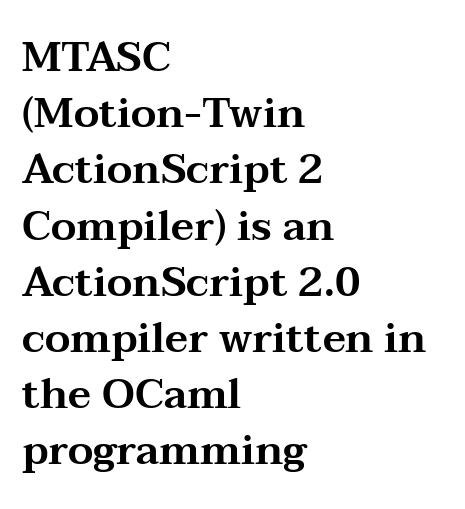
{"serif": "yes", "italic": "no", "width": "wide", "stroke_contrast": "medium", "x_height": "medium", "monospaced": "no", "underline": "no", "align": "left", "line_spacing": "normal", "line_spacing_ratio": 1.37, "letter_spacing": "normal", "letter_spacing_em": 0.0, "glyph_px": 41}
